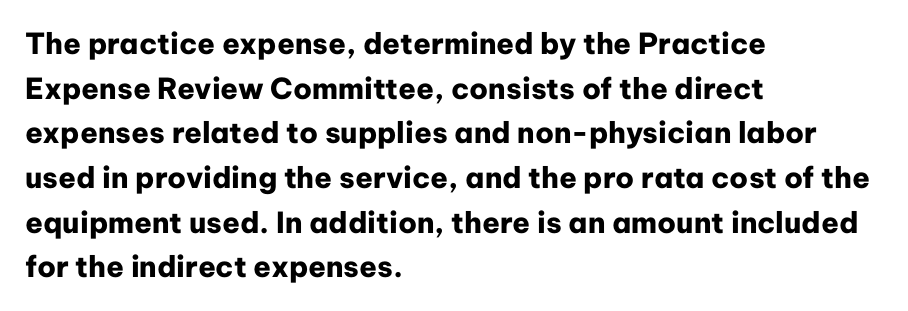
Compared with an ordinary text face, these strokes are far heavier — a full bold. One-word summary of the alignment: left. Looks like regular typesetting: each glyph gets only the width it needs. The passage shown is typeset with a sans-serif family. This is the regular roman posture of the typeface. Observe the ordinary spacing: letters are neighbours, not strangers.
